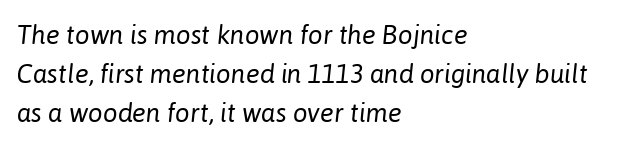
Q: Is the text bold? A: No.
Q: Is the text italic (slanted)? A: Yes, it leans right by about 6 degrees.
Q: Is the text underlined? A: No.
Q: How is the paragraph aligned? A: Left-aligned.
Q: Is the spacing between letters normal or unusually wide? A: Normal.
Q: Is the spacing between lines tight, normal or loose? A: Normal.
